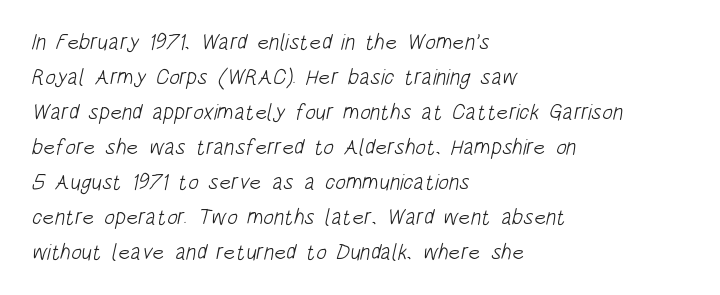
Unmarked baselines from the first word to the last. Line starts are locked; line ends wander. Stroke thickness stays within the range of a standard reading face or lighter. Does the leading feel generous? No, just average. Nobody touched the tracking dial on this one.
